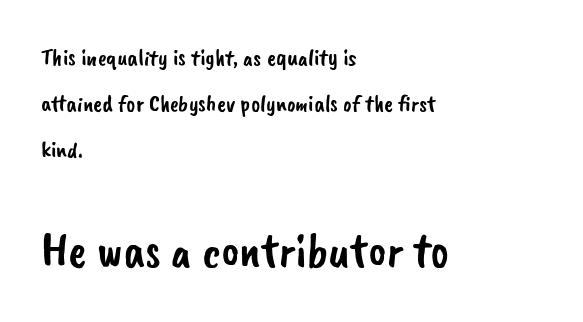
The image shows 49 px sans-serif type; set left-aligned, loose line spacing (1.91x), normal letter spacing, not underlined; the second (bottom) block is 2.04x larger; low stroke contrast and a small x-height.
